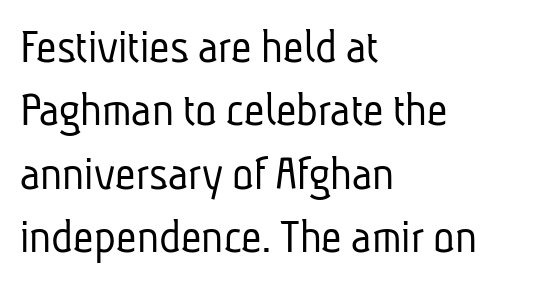
The image shows 50 px light, condensed sans-serif type; set left-aligned, normal line spacing (1.27x), normal letter spacing, not underlined; low stroke contrast and a medium x-height.
